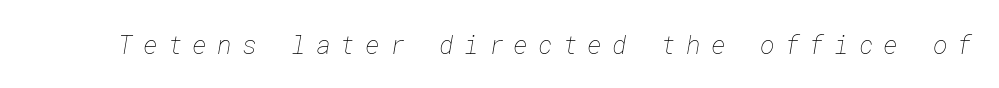
The image shows 25 px text type; set unusually wide letter spacing (+0.4 em), not underlined.
